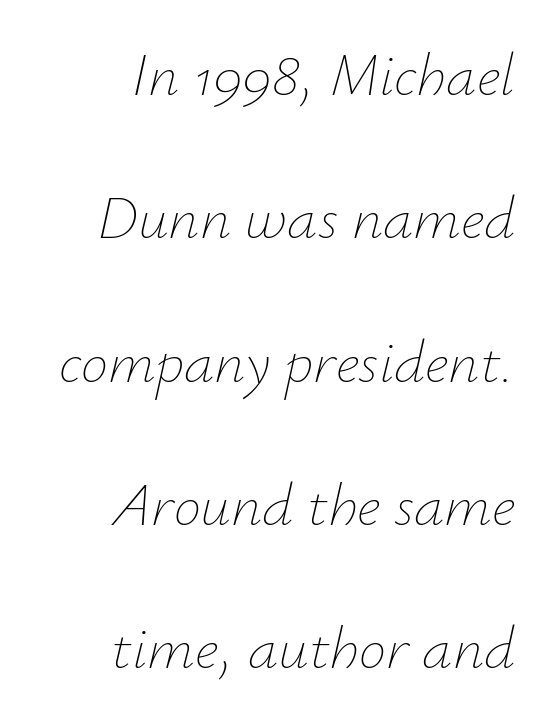
{"italic": "yes", "lean": "right", "slant_degrees": 12, "bold": "no", "weight": "thin", "width": "normal", "stroke_contrast": "low", "x_height": "small", "monospaced": "no", "underline": "no", "align": "right", "line_spacing": "loose", "line_spacing_ratio": 2.35, "letter_spacing": "normal", "letter_spacing_em": 0.0, "glyph_px": 61}
